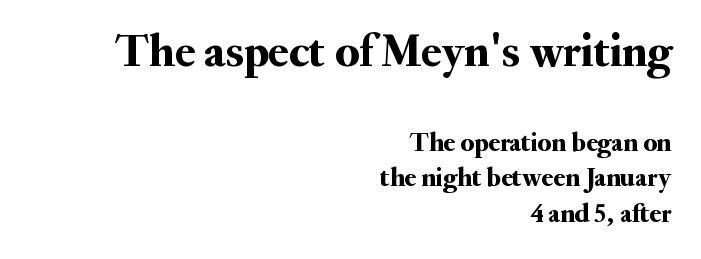
Spacing verdict: proportional, widths tailored to each character. This rendering uses right alignment, leaving the left contour irregular. Look at the bottom of the vertical strokes: they flare into serifs here. Only glyphs here, with clear space below each row. Default kerning and tracking; the words read as compact shapes.
